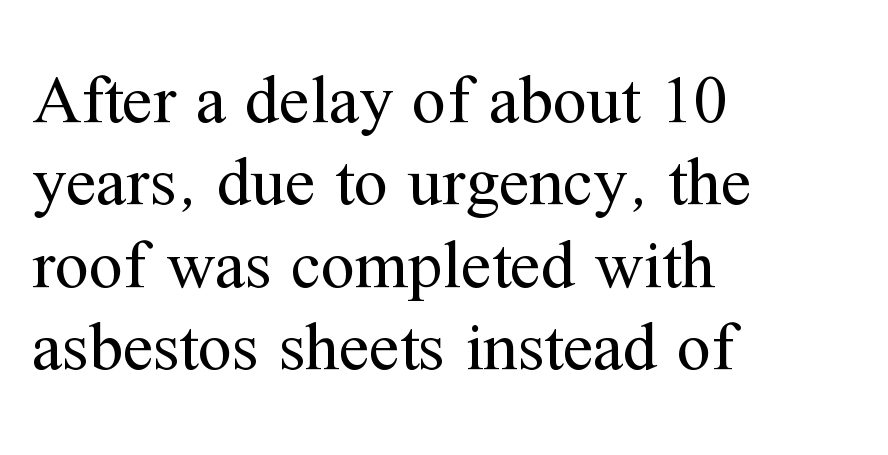
{"serif": "yes", "italic": "no", "bold": "no", "weight": "regular", "width": "normal", "stroke_contrast": "medium", "x_height": "medium", "monospaced": "no", "underline": "no", "align": "left", "line_spacing_ratio": 1.21, "letter_spacing": "normal", "letter_spacing_em": 0.0, "glyph_px": 68}
